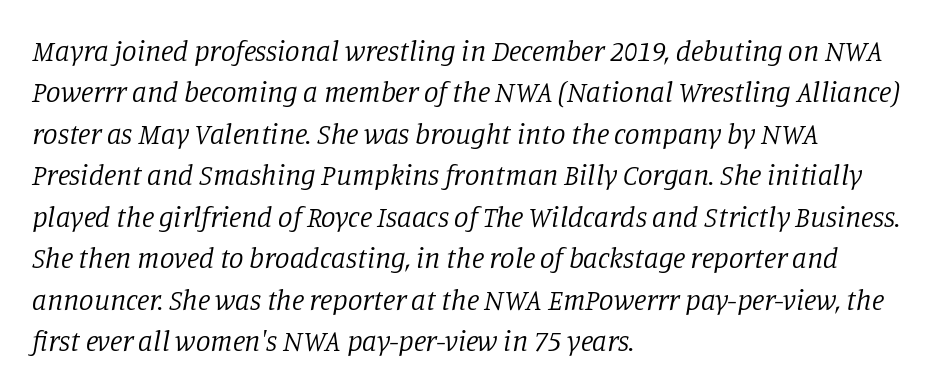
The image shows 29 px regular-weight serif type, italic (leaning right); set left-aligned, normal line spacing (1.43x), normal letter spacing, not underlined; low stroke contrast and a large x-height.
